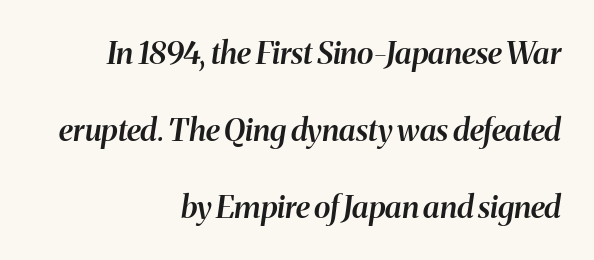
{"italic": "yes", "lean": "right", "slant_degrees": 8, "bold": "semi", "weight": "semibold", "width": "normal", "stroke_contrast": "medium", "x_height": "medium", "monospaced": "no", "underline": "no", "align": "right", "line_spacing": "loose", "line_spacing_ratio": 2.48, "letter_spacing": "normal", "letter_spacing_em": 0.0, "glyph_px": 31}
